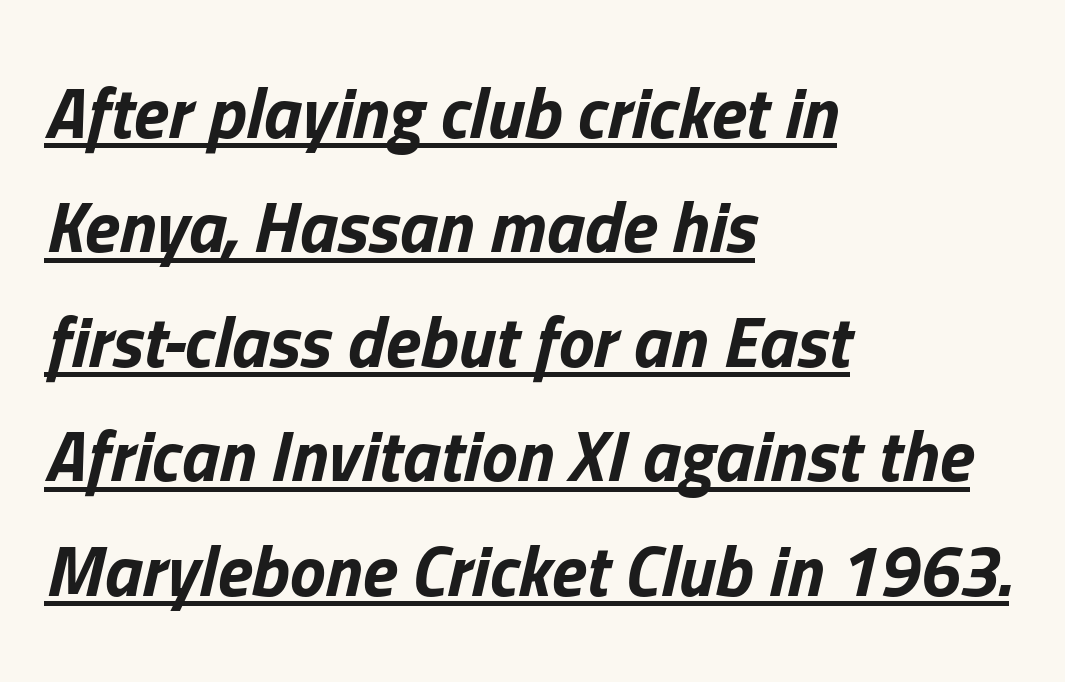
{"italic": "yes", "lean": "right", "slant_degrees": 13, "bold": "yes", "weight": "bold", "width": "normal", "stroke_contrast": "low", "x_height": "medium", "monospaced": "no", "underline": "yes", "align": "left", "line_spacing": "normal", "line_spacing_ratio": 1.59, "letter_spacing": "normal", "letter_spacing_em": 0.0, "glyph_px": 72}
